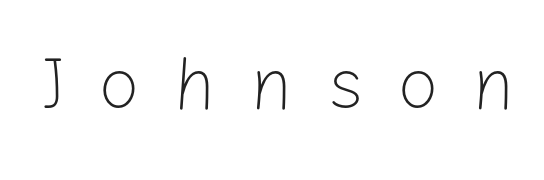
A typesetter would call this heavily tracked-out type. These lines are rendered in a variable-pitch font. Just letters on the line, the space beneath them empty. Ascenders rise straight up at ninety degrees. Check where the strokes stop: nothing finishes them off — pure sans.
